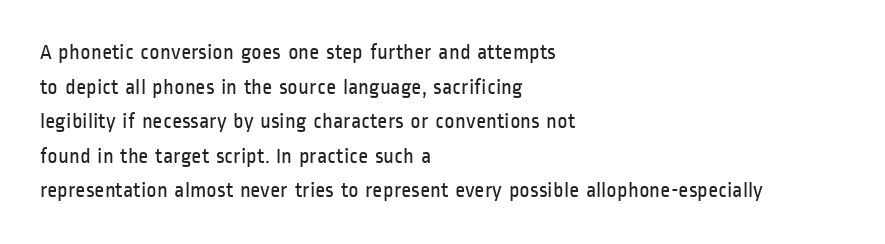
{"italic": "no", "bold": "no", "underline": "no", "align": "left", "line_spacing": "normal", "line_spacing_ratio": 1.57, "letter_spacing": "normal", "letter_spacing_em": 0.0, "glyph_px": 22}
